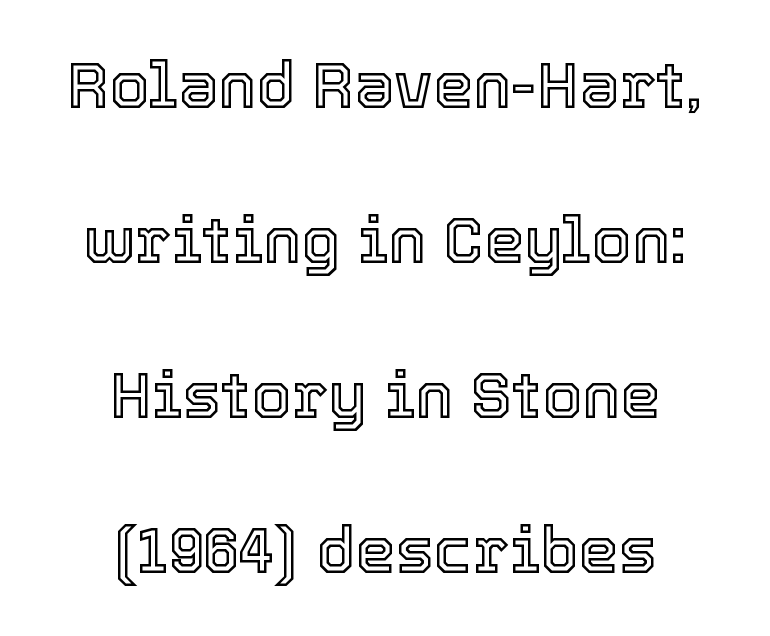
{"italic": "no", "width": "normal", "x_height": "medium", "monospaced": "no", "underline": "no", "align": "center", "line_spacing": "loose", "line_spacing_ratio": 2.42, "letter_spacing": "normal", "letter_spacing_em": 0.0, "glyph_px": 64}
